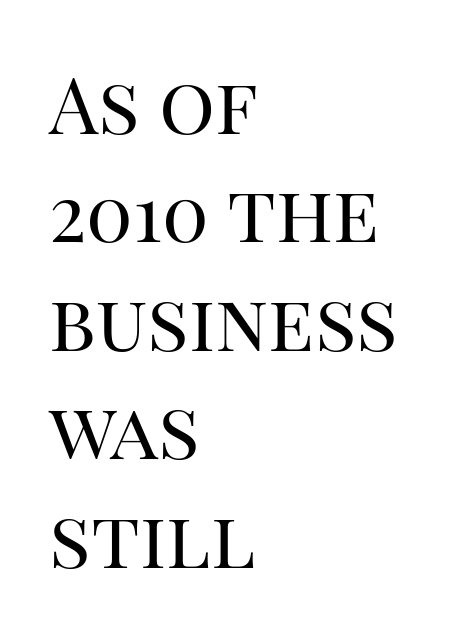
The image shows 78 px regular-weight serif type, upright; set left-aligned, normal line spacing (1.39x), normal letter spacing, not underlined; high stroke contrast and a large x-height.
